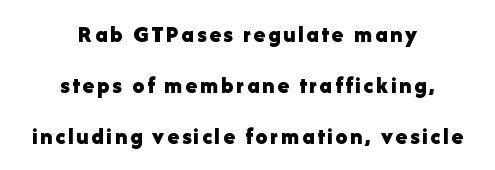
The image shows 24 px bold type, upright; set centered, loose line spacing (2.12x), not underlined.
